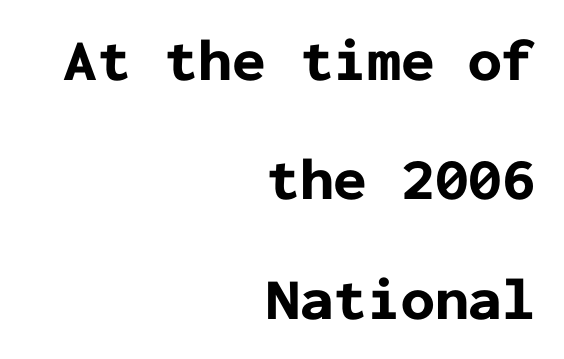
Q: Is the text bold? A: Yes.
Q: Is the text italic (slanted)? A: No, it is upright.
Q: Is the typeface a serif or a sans-serif typeface? A: Sans-serif.
Q: Is the text underlined? A: No.
Q: How is the paragraph aligned? A: Right-aligned.
Q: Is the spacing between letters normal or unusually wide? A: Normal.
Q: Is the spacing between lines tight, normal or loose? A: Loose.
Q: Width (condensed, normal, or wide)? A: Normal.
Q: Stroke contrast? A: Low.
Q: x-height? A: Medium.
Q: Monospaced? A: Yes.
